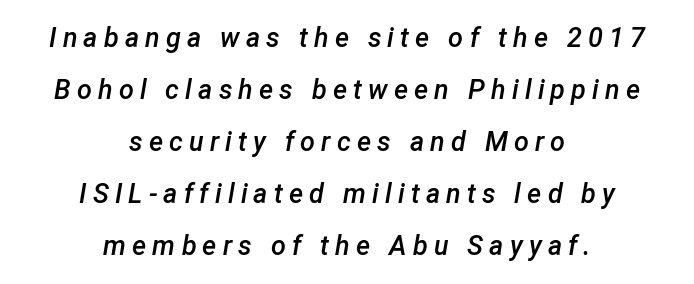
A bare baseline throughout the passage. When letters slant like this, we call the style italic. Bold? Not quite — semibold, heavier than regular but stopping short. The line texture is sparse and dotted thanks to wide tracking. Is the block centered? Yes — each line is placed symmetrically about the middle. The designer dialed line spacing up above the default.
